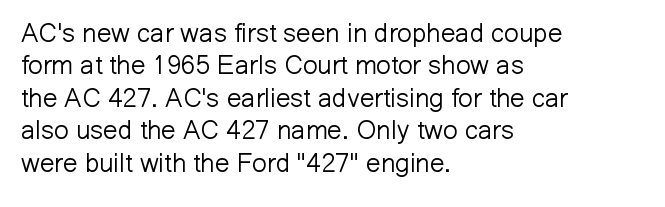
Q: Is the text bold? A: No.
Q: Is the text italic (slanted)? A: No, it is upright.
Q: Is the text underlined? A: No.
Q: How is the paragraph aligned? A: Left-aligned.
Q: Is the spacing between letters normal or unusually wide? A: Normal.
Q: Is the spacing between lines tight, normal or loose? A: Normal.
